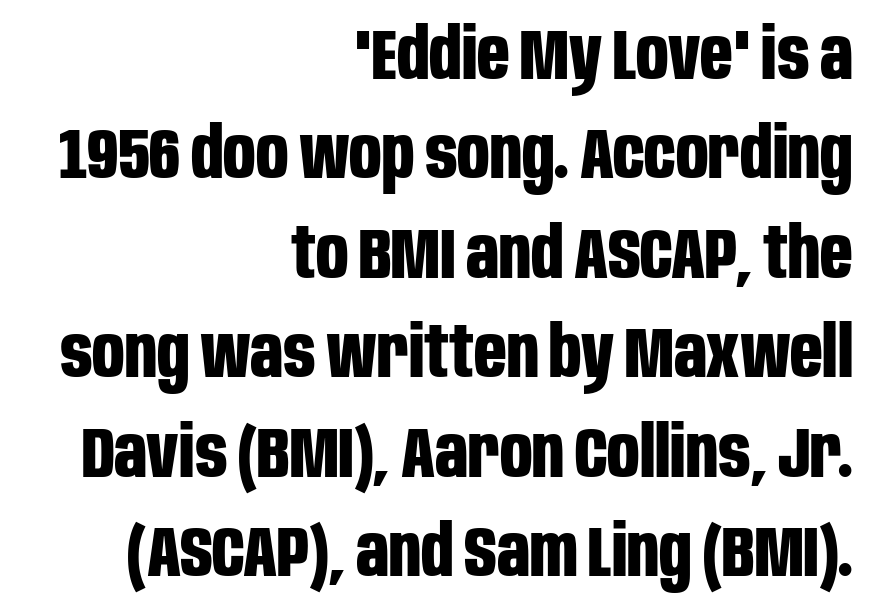
{"serif": "no", "italic": "no", "bold": "yes", "weight": "bold", "width": "condensed", "stroke_contrast": "low", "x_height": "large", "monospaced": "no", "underline": "no", "align": "right", "line_spacing": "normal", "line_spacing_ratio": 1.4, "letter_spacing": "normal", "letter_spacing_em": 0.0, "glyph_px": 71}
